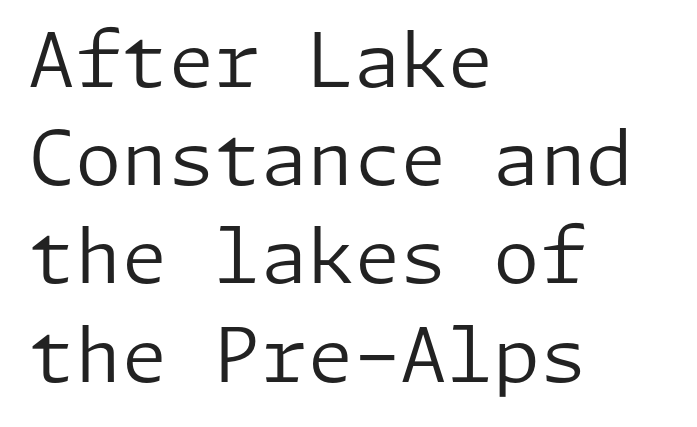
The image shows 75 px regular-weight sans-serif type, upright; set left-aligned, normal line spacing (1.31x), normal letter spacing, not underlined; low stroke contrast and a medium x-height.
